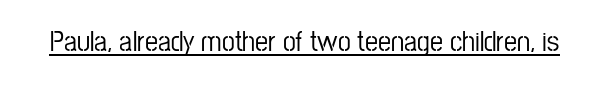
{"serif": "no", "italic": "no", "width": "condensed", "stroke_contrast": "low", "x_height": "medium", "monospaced": "no", "underline": "yes", "letter_spacing": "normal", "letter_spacing_em": 0.0, "glyph_px": 29}
